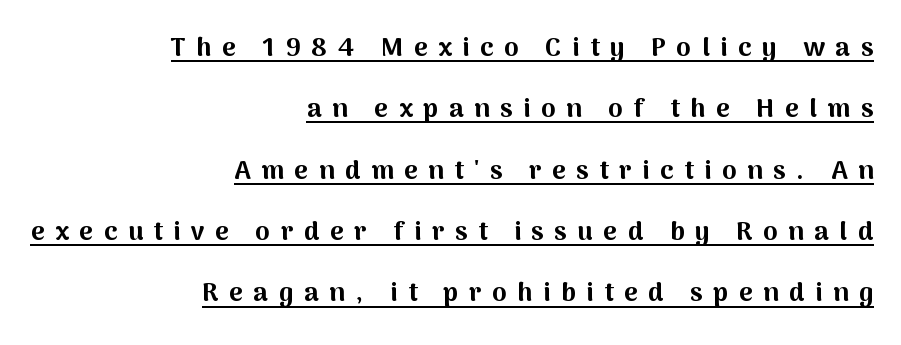
The image shows 26 px bold type, upright; set right-aligned, loose line spacing (2.36x), unusually wide letter spacing (+0.41 em), underlined.
